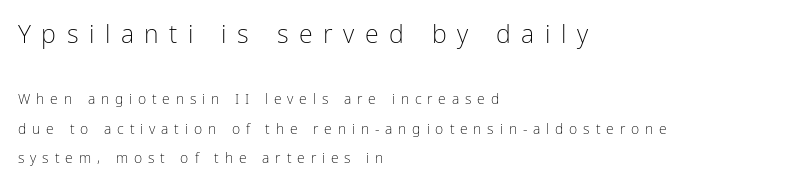
{"italic": "no", "bold": "no", "underline": "no", "align": "left", "line_spacing": "loose", "line_spacing_ratio": 2.09, "letter_spacing": "wide", "letter_spacing_em": 0.42, "larger_block": "first", "size_ratio": 1.79, "glyph_px": 25}
